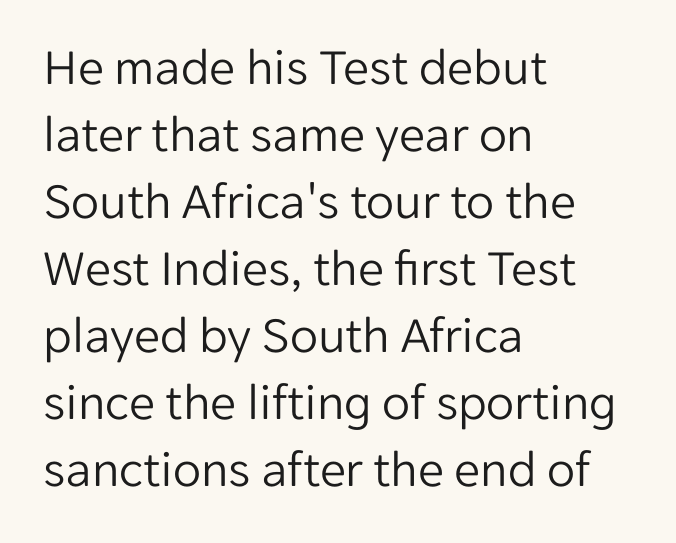
Serifs: no, the terminals of the letterforms are clean. This block has exactly the height ordinary leading produces. Ordinary non-slanted type is in use. Looks like regular typesetting: each glyph gets only the width it needs. No heavy texture on the line: the type isn't bold.
